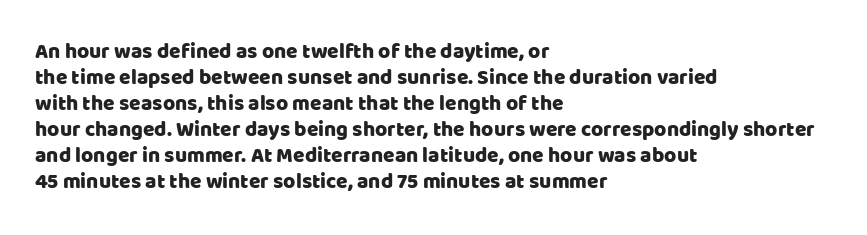
Q: Is the text italic (slanted)? A: No, it is upright.
Q: Is the text underlined? A: No.
Q: How is the paragraph aligned? A: Left-aligned.
Q: Is the spacing between letters normal or unusually wide? A: Normal.
